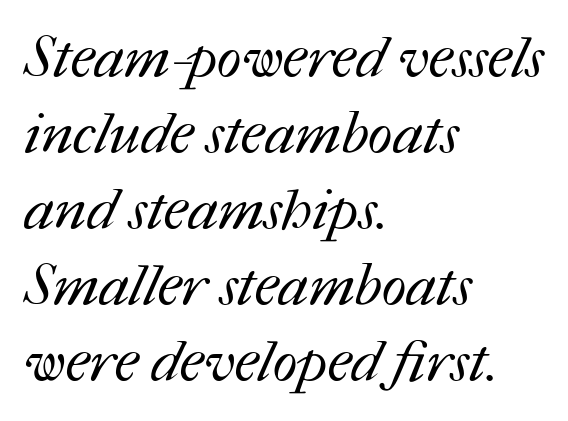
{"bold": "no", "weight": "regular", "width": "normal", "stroke_contrast": "medium", "x_height": "medium", "monospaced": "no", "underline": "no", "align": "left", "line_spacing": "normal", "line_spacing_ratio": 1.31, "letter_spacing": "normal", "letter_spacing_em": 0.0, "glyph_px": 58}
